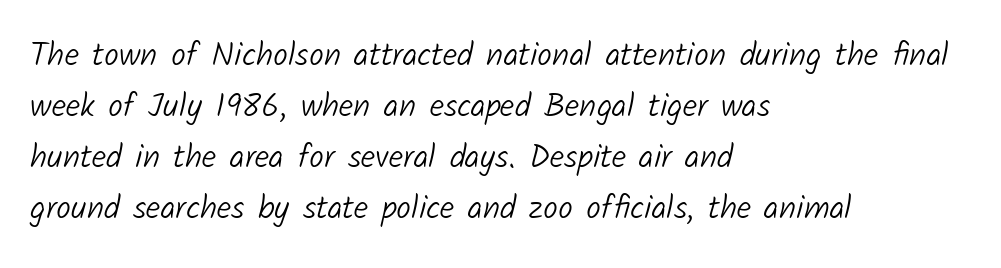
{"serif": "no", "bold": "no", "weight": "light", "width": "normal", "stroke_contrast": "low", "x_height": "medium", "monospaced": "no", "underline": "no", "align": "left", "line_spacing": "normal", "line_spacing_ratio": 1.55, "letter_spacing": "normal", "letter_spacing_em": 0.0, "glyph_px": 33}
